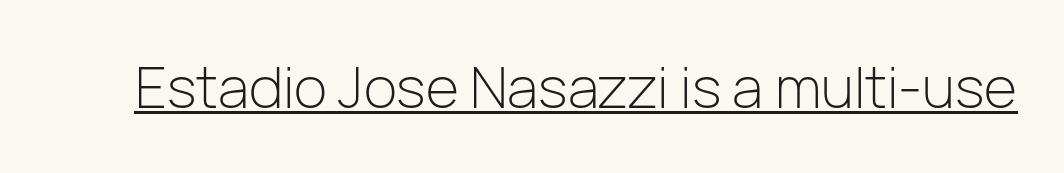
Q: Is the text bold? A: No.
Q: Is the text italic (slanted)? A: No, it is upright.
Q: Is the typeface a serif or a sans-serif typeface? A: Sans-serif.
Q: Is the text underlined? A: Yes.
Q: Is the spacing between letters normal or unusually wide? A: Normal.
Q: Width (condensed, normal, or wide)? A: Normal.
Q: Stroke contrast? A: Low.
Q: x-height? A: Medium.
Q: Monospaced? A: No.
